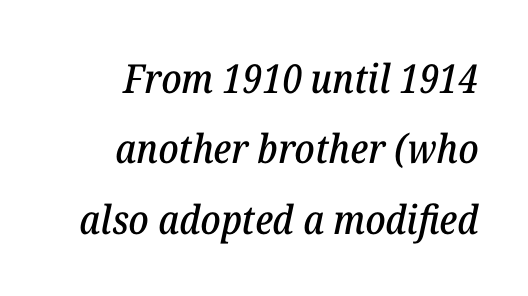
The text carries the slant typical of an italic or oblique font. These lines are rendered in a variable-pitch font. The words here are not underlined. These lines are set flush right with a ragged left edge. This is serif lettering, the kind often seen in printed books. Nothing unusual about the tracking: characters are spaced as the font intends.
